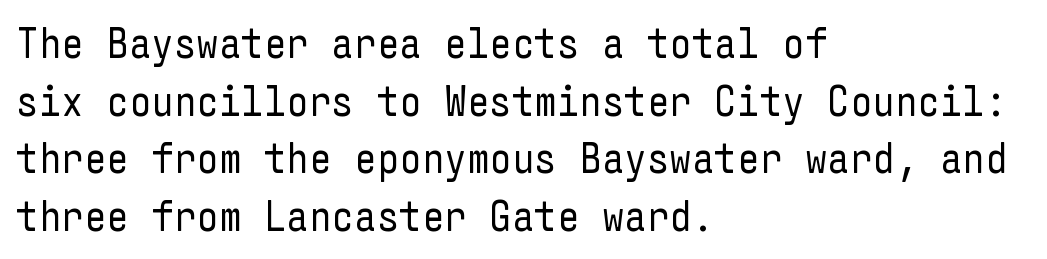
The image shows 44 px regular-weight, condensed sans-serif type, upright; set left-aligned, normal line spacing (1.31x), normal letter spacing, not underlined; low stroke contrast and a medium x-height.
